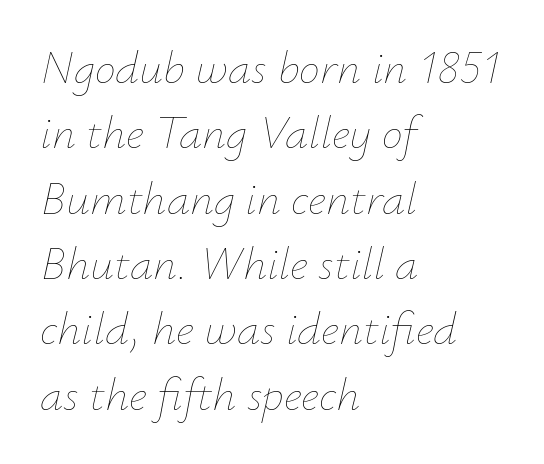
{"italic": "yes", "lean": "right", "slant_degrees": 12, "bold": "no", "weight": "thin", "width": "normal", "stroke_contrast": "low", "x_height": "small", "monospaced": "no", "underline": "no", "align": "left", "line_spacing": "normal", "line_spacing_ratio": 1.39, "letter_spacing": "normal", "letter_spacing_em": 0.0, "glyph_px": 47}
